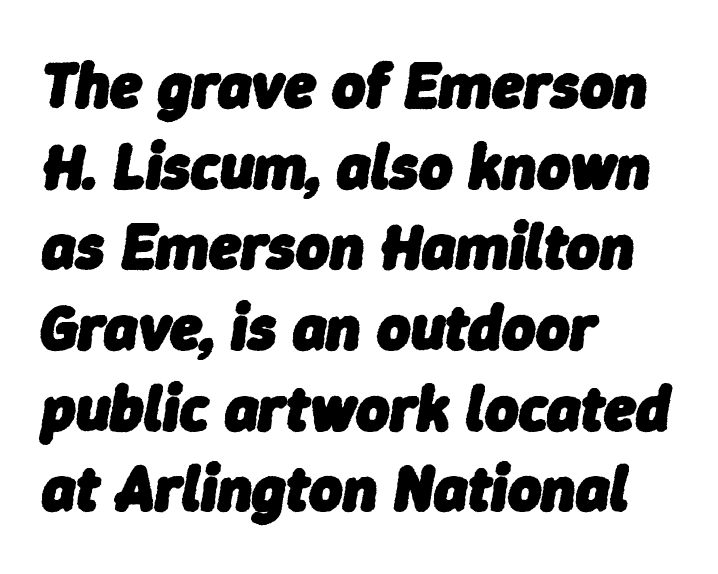
Chunky letters — that's bold for sure. What's the leading like? Ordinary, nothing unusual. Standard letterfit; no display-style spreading of the glyphs. Words float on clear page, feet unadorned. Do the characters align in a grid? No, the font is proportional.
